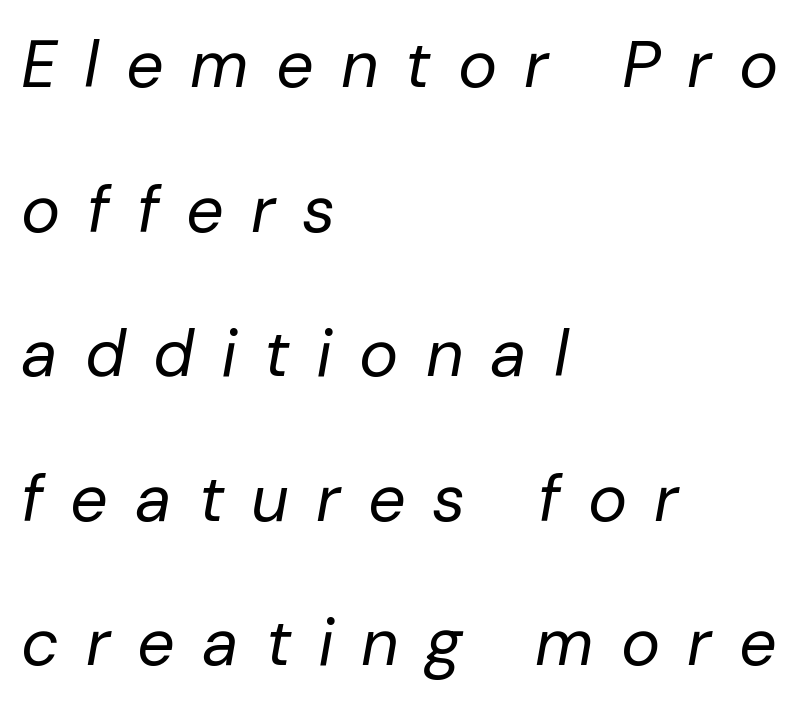
The image shows 66 px regular-weight type, italic (leaning right); set left-aligned, loose line spacing (2.19x), unusually wide letter spacing (+0.41 em), not underlined; low stroke contrast and a medium x-height.
